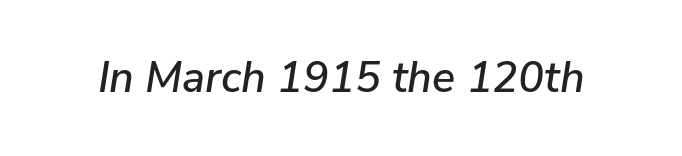
The image shows 43 px text type, italic (leaning right); set normal letter spacing, not underlined; low stroke contrast and a medium x-height.
